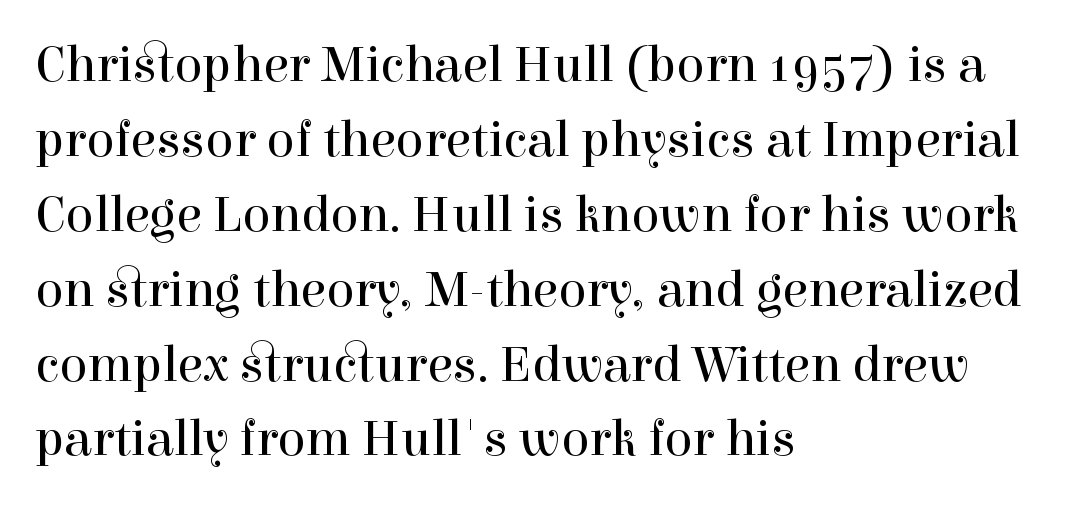
The cut favours lightness, reaching ordinary text weight at its darkest. Letters rest on an invisible, unmarked baseline. Character widths vary here, with narrow letters taking less room than wide ones. Observe the serifs anchoring each vertical stroke in this sample. Visually the block forms a straight wall on the left and a jagged coastline on the right. This sample uses plain, unmodified letter spacing.
